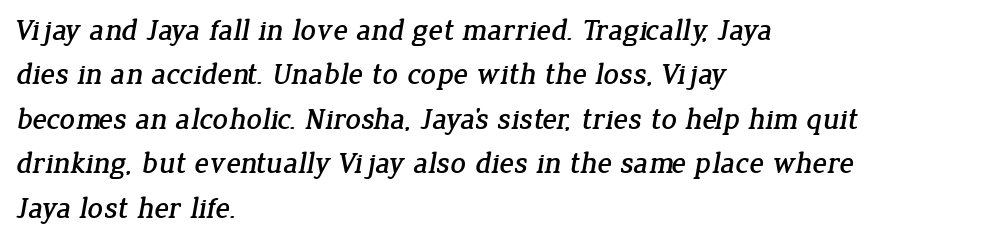
The image shows 30 px serif type; set left-aligned, normal line spacing (1.48x), normal letter spacing, not underlined; low stroke contrast and a medium x-height.
